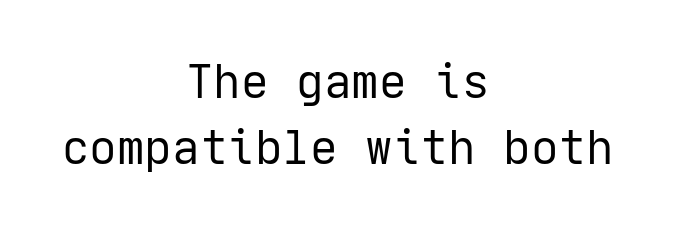
Q: Is the text bold? A: No.
Q: Is the text italic (slanted)? A: No, it is upright.
Q: Is the typeface a serif or a sans-serif typeface? A: Sans-serif.
Q: Is the text underlined? A: No.
Q: How is the paragraph aligned? A: Centered.
Q: Is the spacing between letters normal or unusually wide? A: Normal.
Q: Is the spacing between lines tight, normal or loose? A: Normal.
Q: Width (condensed, normal, or wide)? A: Normal.
Q: Stroke contrast? A: Low.
Q: x-height? A: Medium.
